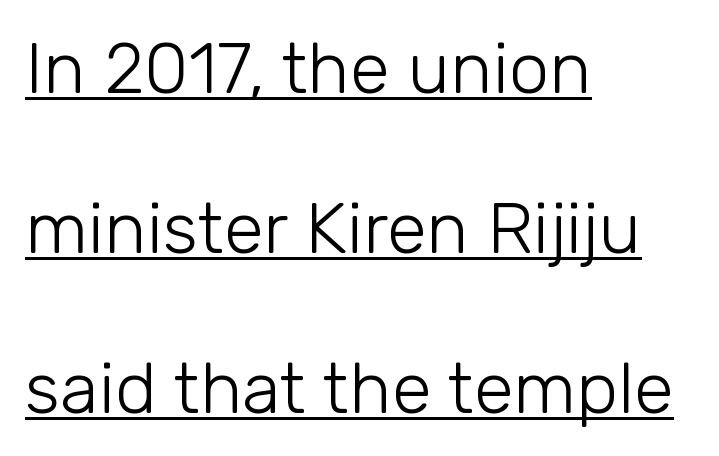
{"serif": "no", "italic": "no", "bold": "no", "weight": "light", "width": "normal", "stroke_contrast": "low", "x_height": "medium", "monospaced": "no", "underline": "yes", "align": "left", "line_spacing": "loose", "line_spacing_ratio": 2.22, "letter_spacing": "normal", "letter_spacing_em": 0.0, "glyph_px": 72}
